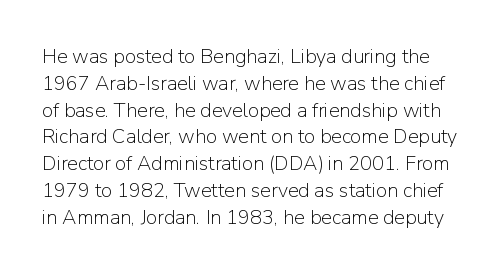
{"italic": "no", "bold": "no", "underline": "no", "line_spacing": "normal", "line_spacing_ratio": 1.34, "letter_spacing": "normal", "letter_spacing_em": 0.0, "glyph_px": 20}
